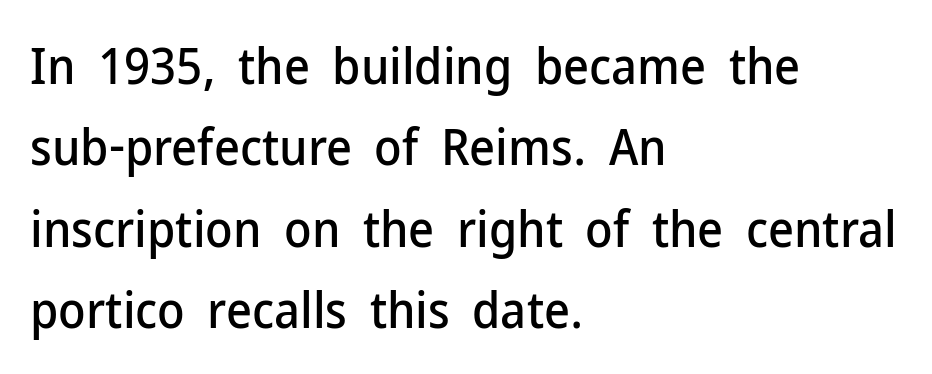
Q: Is the text italic (slanted)? A: No, it is upright.
Q: Is the typeface a serif or a sans-serif typeface? A: Sans-serif.
Q: Is the text underlined? A: No.
Q: How is the paragraph aligned? A: Left-aligned.
Q: Is the spacing between letters normal or unusually wide? A: Normal.
Q: Is the spacing between lines tight, normal or loose? A: Normal.
Q: Width (condensed, normal, or wide)? A: Normal.
Q: Stroke contrast? A: Low.
Q: x-height? A: Medium.
Q: Monospaced? A: No.
